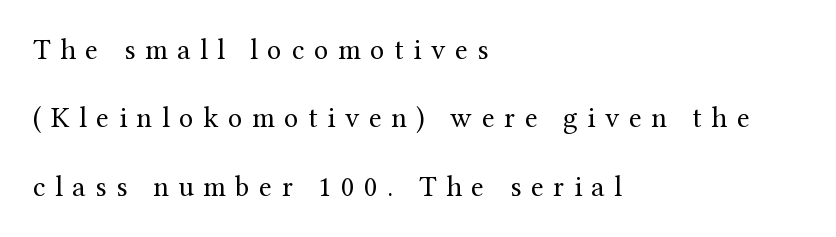
{"serif": "yes", "italic": "no", "bold": "no", "weight": "regular", "width": "normal", "stroke_contrast": "medium", "x_height": "medium", "monospaced": "no", "underline": "no", "align": "left", "line_spacing": "loose", "line_spacing_ratio": 2.36, "letter_spacing": "wide", "letter_spacing_em": 0.33, "glyph_px": 29}
